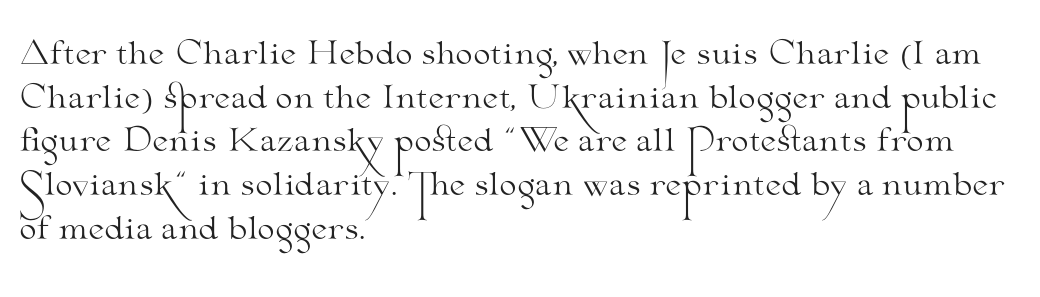
The image shows 31 px light, wide serif type, upright; set left-aligned, normal line spacing (1.41x), normal letter spacing, not underlined; medium stroke contrast and a small x-height.
